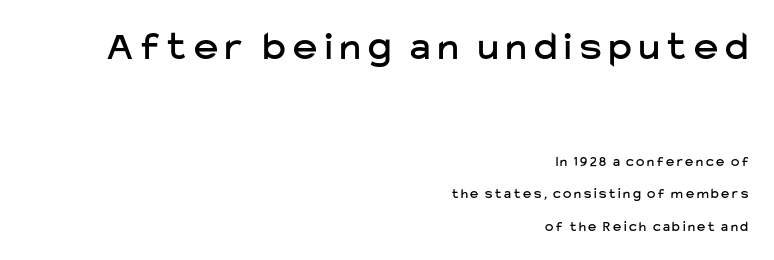
Rendered with straight, roman letterforms. Decoration check: the copy has no underline. Casual observation: everything's shoved over to the right. The more generous point size was reserved for the upper chunk. Note the varied advance widths — an 'i' is clearly narrower than an 'm'. Regarding leading, the lines here are spaced well apart.
